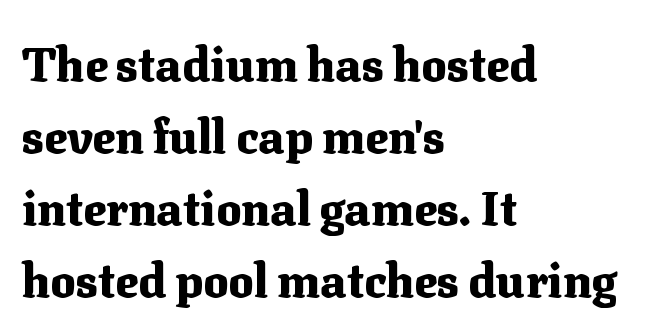
The glyphs have the mass of a bold cut. These lines are rendered in a variable-pitch font. The text was rendered using a seriffed face with decorative stroke endings. Spacing between characters is what you'd get straight out of the box.
